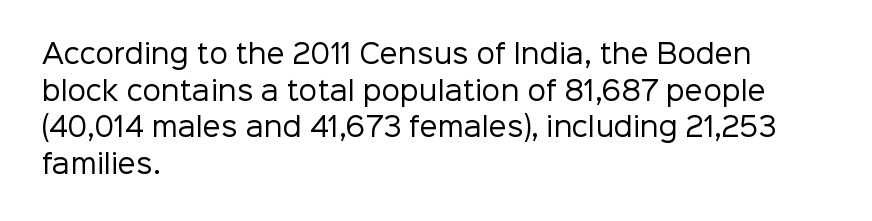
{"italic": "no", "bold": "no", "underline": "no", "align": "left", "line_spacing": "normal", "line_spacing_ratio": 1.41, "letter_spacing": "normal", "letter_spacing_em": 0.0, "glyph_px": 26}
